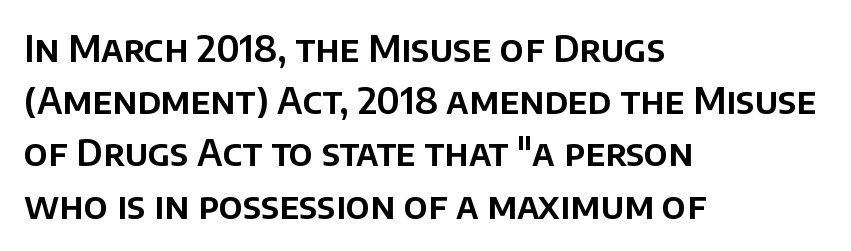
The image shows 36 px sans-serif type, upright; set left-aligned, normal line spacing (1.45x), normal letter spacing, not underlined; low stroke contrast and a large x-height.
